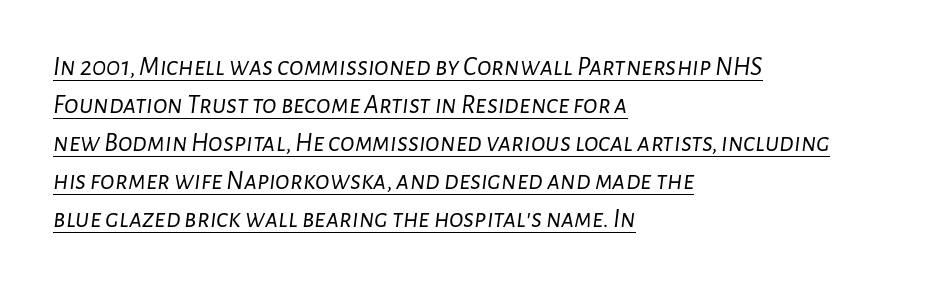
The rendered words wear a rule along their underside. In terms of leading, this rendering sits right in the middle. Heaviness? Minimal to ordinary, like unemphasized prose. The compositor pushed each line to the left boundary.
